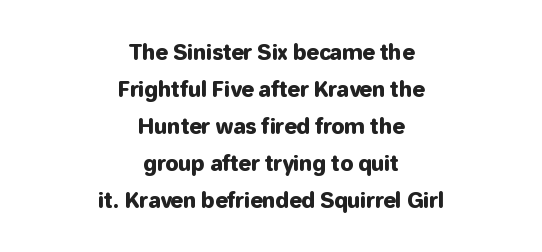
Does the copy run flush right? No — it is centered line by line. Inter-character spacing is left at the font's built-in metrics. Just letters on the line, the space beneath them empty. Rendered with straight, roman letterforms.
